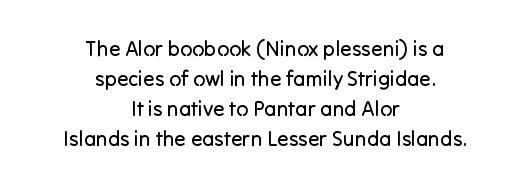
{"italic": "no", "bold": "no", "underline": "no", "align": "center", "line_spacing": "normal", "line_spacing_ratio": 1.43, "letter_spacing": "normal", "letter_spacing_em": 0.0, "glyph_px": 21}
